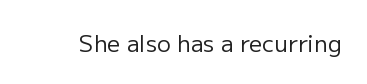
The image shows 23 px text type, upright; set normal letter spacing, not underlined.
